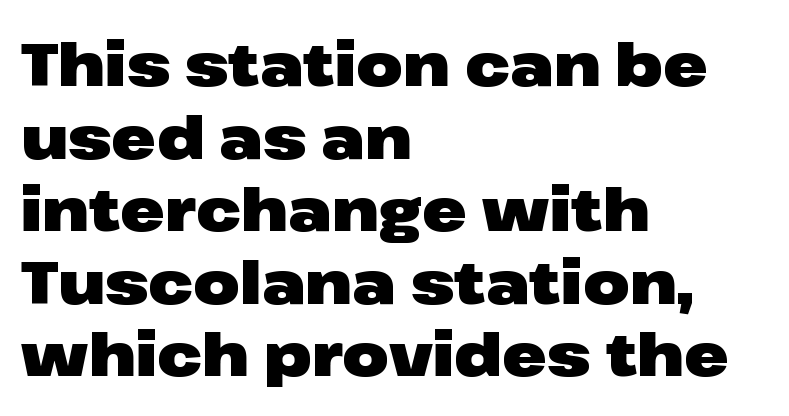
Each letter keeps its own natural width here, so spacing adapts to shape. On the weight axis this lands at bold, roughly 700. Descenders hang freely into open space. This is roman type, the default non-slanted kind.
